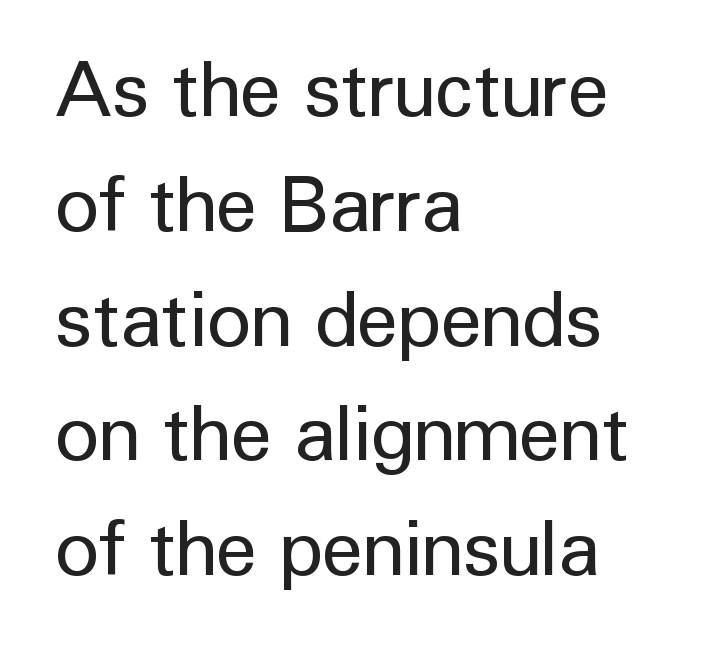
Character widths vary here, with narrow letters taking less room than wide ones. Font category for this specimen: sans-serif. Caption: standard tracking, unaltered. Is there much room between lines? A standard amount, neither cramped nor airy. This rendering uses left alignment, leaving the right contour irregular.
